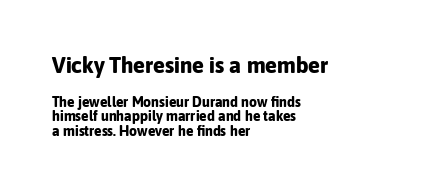
The text block is weighted toward the left margin, trailing off unevenly rightward. Large over small — that's the arrangement of the two blocks here. Look at the stroke-to-counter ratio: heavy, a bold. Regarding leading, the lines here are crowded together.
